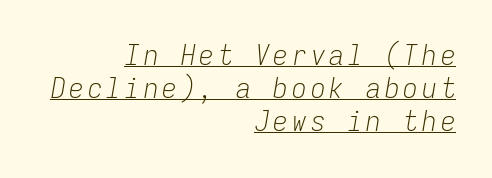
Q: Is the text bold? A: No.
Q: Is the text italic (slanted)? A: Yes, it leans right by about 9 degrees.
Q: Is the text underlined? A: Yes.
Q: How is the paragraph aligned? A: Right-aligned.
Q: Is the spacing between lines tight, normal or loose? A: Tight.
Q: Width (condensed, normal, or wide)? A: Condensed.
Q: Stroke contrast? A: Low.
Q: x-height? A: Medium.
Q: Monospaced? A: Yes.
